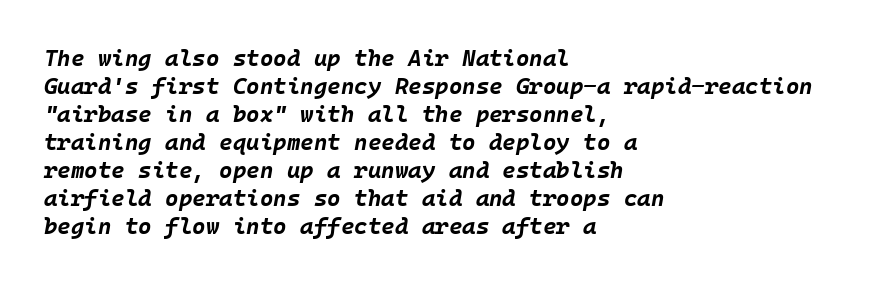
The image shows 23 px bold type, italic (leaning right); set left-aligned, line spacing 1.22x, normal letter spacing, not underlined.
